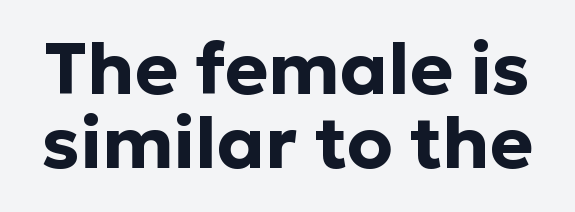
{"serif": "no", "italic": "no", "bold": "yes", "weight": "bold", "width": "normal", "stroke_contrast": "low", "x_height": "medium", "monospaced": "no", "underline": "no", "line_spacing": "tight", "line_spacing_ratio": 1.02, "letter_spacing": "normal", "letter_spacing_em": 0.0, "glyph_px": 73}
